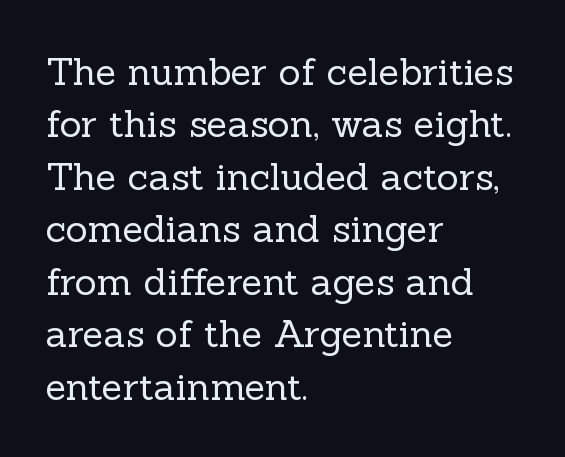
Old-style or modern, the face here clearly has serifs. If you drew a line through each stem, it would be perfectly vertical. Baseline-to-baseline distance is the conventional proportion of letter height. Nothing unusual about the tracking: characters are spaced as the font intends.
